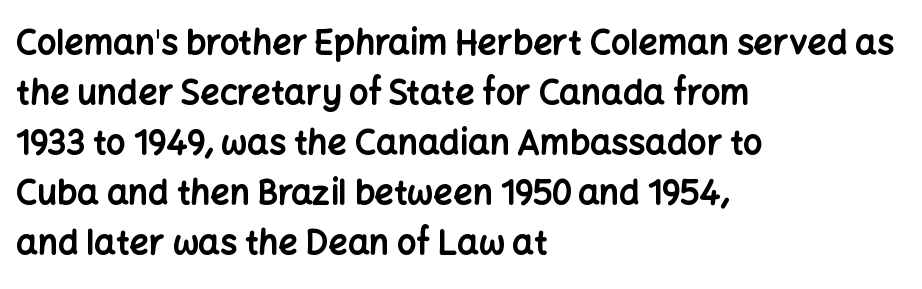
Q: Is the text bold? A: Yes.
Q: Is the text italic (slanted)? A: No, it is upright.
Q: Is the typeface a serif or a sans-serif typeface? A: Sans-serif.
Q: Is the text underlined? A: No.
Q: How is the paragraph aligned? A: Left-aligned.
Q: Is the spacing between letters normal or unusually wide? A: Normal.
Q: Is the spacing between lines tight, normal or loose? A: Normal.
Q: Width (condensed, normal, or wide)? A: Normal.
Q: Stroke contrast? A: Low.
Q: x-height? A: Medium.
Q: Monospaced? A: No.
